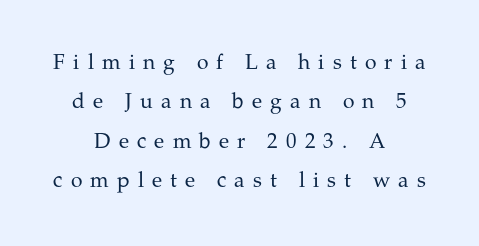
Leftover space on each line is divided equally before and after the words. Weight class: somewhere from thin through regular. How are the letters spaced? Widely, with obvious added tracking. Quick note: underline off.
